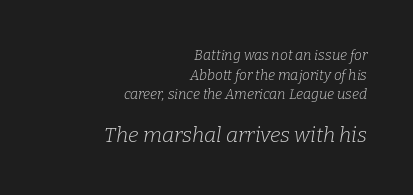
The image shows 21 px text type, italic (leaning right); set right-aligned, normal line spacing (1.41x), normal letter spacing, not underlined; the second (bottom) block is 1.5x larger.
